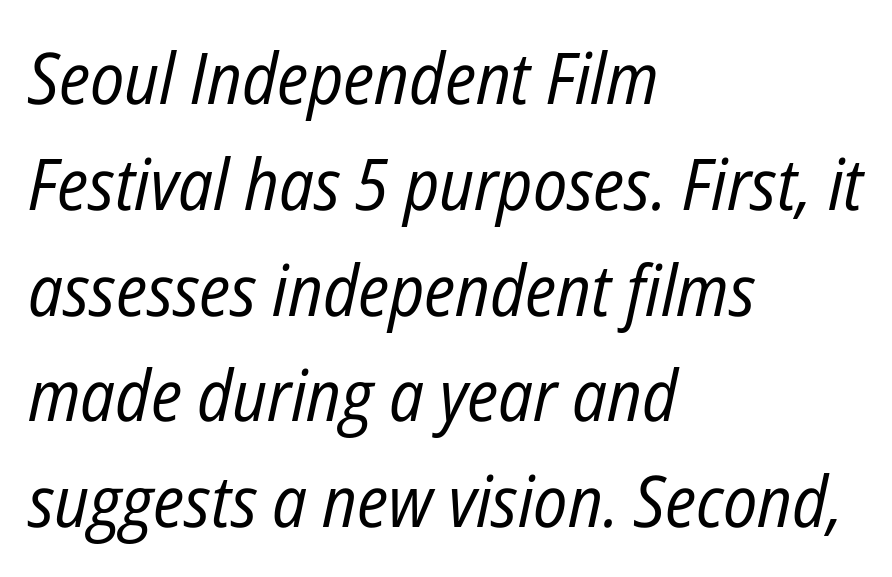
{"italic": "yes", "lean": "right", "slant_degrees": 12, "bold": "no", "weight": "regular", "width": "condensed", "stroke_contrast": "low", "x_height": "medium", "monospaced": "no", "underline": "no", "align": "left", "line_spacing": "normal", "line_spacing_ratio": 1.49, "letter_spacing": "normal", "letter_spacing_em": 0.0, "glyph_px": 71}
